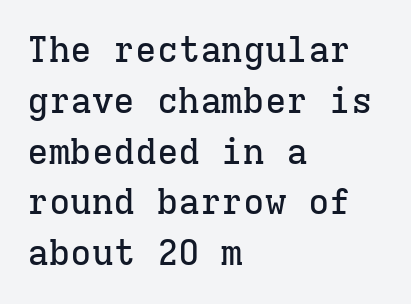
This rendering leaves character spacing at its baseline value. Note the uniform advance width — an 'i' takes as much space as an 'm'. Only glyphs here, with clear space below each row. The leading is moderate, giving the passage an even texture.
